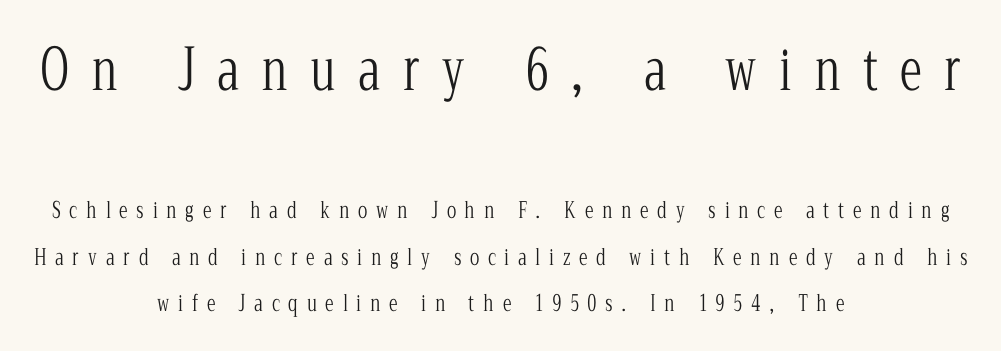
The paragraph has two soft edges and a firm central axis. Bigger letters appear in the top chunk; the bottom chunk is reduced. The typeface chosen for these lines features serifs. Think of a printed novel: that variable character pitch is what you see here. The letterforms sit at book weight or below. The letters are spread apart with noticeably loose tracking.
